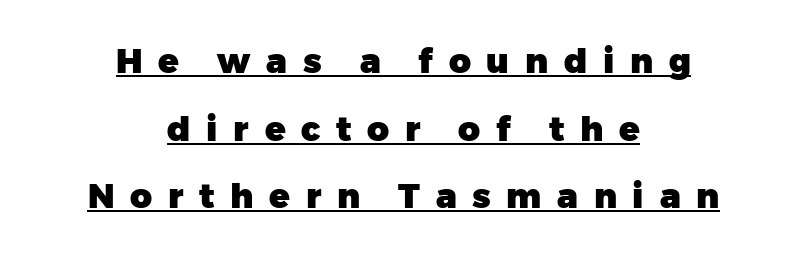
{"serif": "no", "italic": "no", "bold": "yes", "weight": "heavy", "width": "normal", "stroke_contrast": "low", "x_height": "medium", "monospaced": "no", "underline": "yes", "align": "center", "line_spacing": "loose", "line_spacing_ratio": 1.99, "letter_spacing": "wide", "letter_spacing_em": 0.46, "glyph_px": 34}
